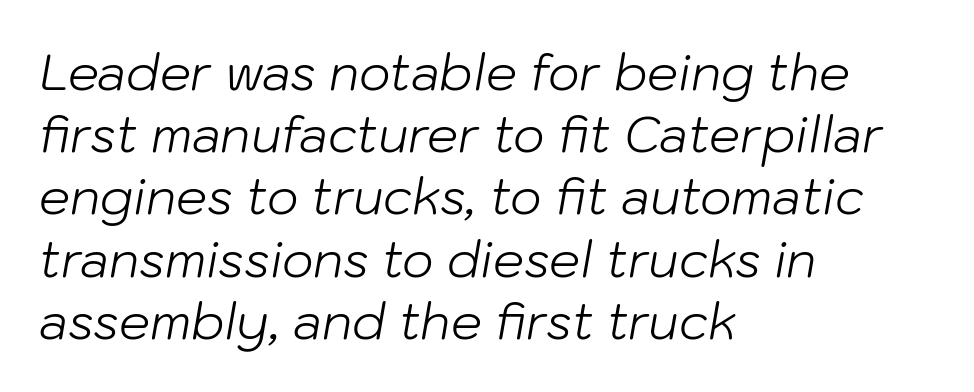
The image shows 49 px light type, italic (leaning right); set left-aligned, normal line spacing (1.27x), normal letter spacing, not underlined; low stroke contrast and a medium x-height.
